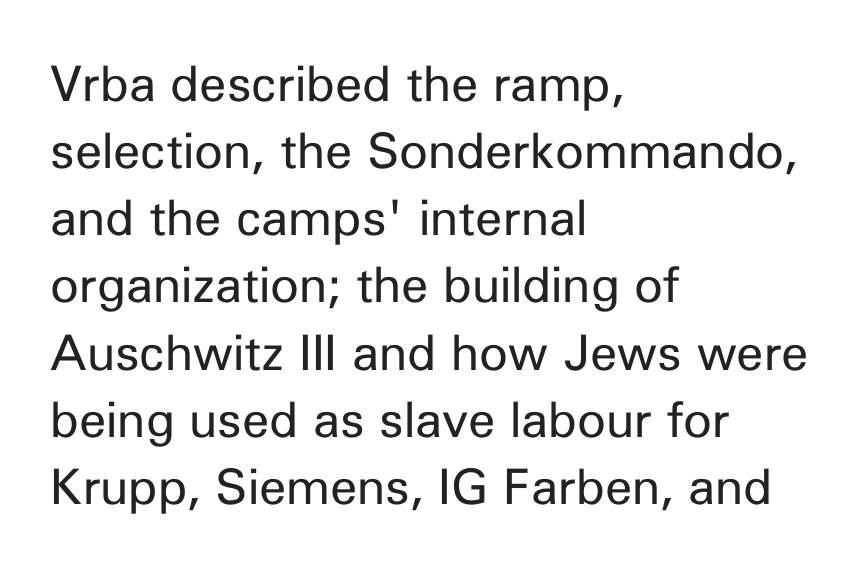
These lines are rendered in a variable-pitch font. The rows are spaced the way most documents space them. Is the letter spacing exaggerated? No — it looks like the ordinary default. The font is comparable to plain body text, perhaps lighter.
